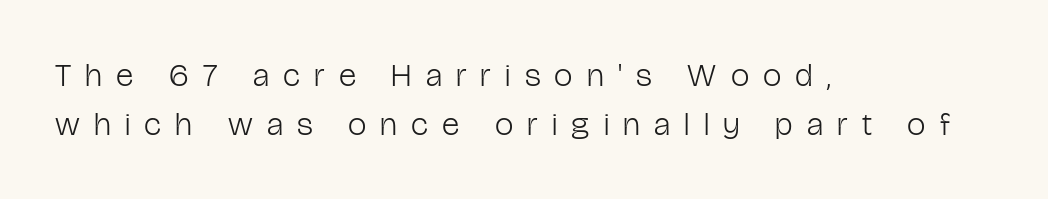
The typesetter chose a ragged-right arrangement here. This reads as an unemphasized weight, regular at the heaviest. Lines of text with bare space underneath. Each word looks stretched out because of the extra space between its letters.
